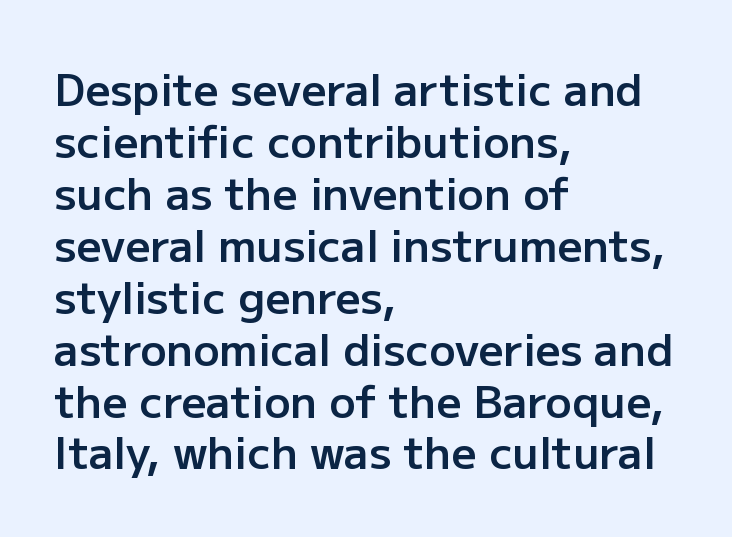
The image shows 44 px semibold sans-serif type, upright; set left-aligned, line spacing 1.18x, normal letter spacing, not underlined; low stroke contrast and a medium x-height.
